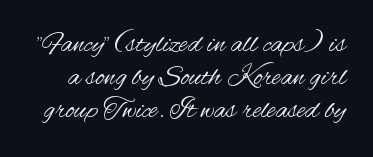
{"serif": "no", "bold": "no", "weight": "regular", "width": "condensed", "stroke_contrast": "medium", "x_height": "small", "monospaced": "no", "underline": "no", "line_spacing": "tight", "line_spacing_ratio": 1.13, "letter_spacing": "normal", "letter_spacing_em": 0.0, "glyph_px": 29}
